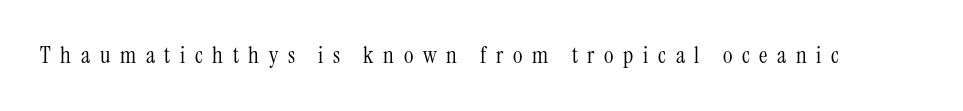
No word sits above an underline. No letter is thick-stroked: the sample isn't bold. The rendering inserts visible extra space after every character. A typesetter would mark this as roman, not italic.
